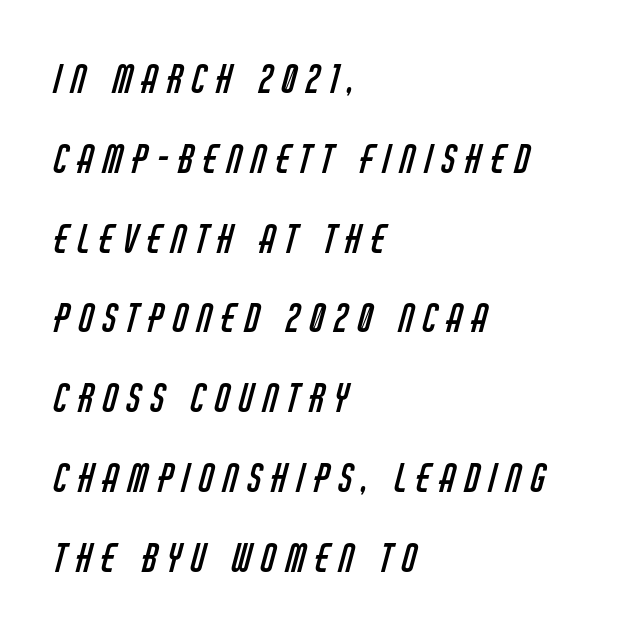
Q: Is the text bold? A: No.
Q: Is the typeface a serif or a sans-serif typeface? A: Sans-serif.
Q: Is the text underlined? A: No.
Q: How is the paragraph aligned? A: Left-aligned.
Q: Is the spacing between letters normal or unusually wide? A: Unusually wide.
Q: Is the spacing between lines tight, normal or loose? A: Loose.
Q: Width (condensed, normal, or wide)? A: Condensed.
Q: Stroke contrast? A: Low.
Q: x-height? A: Large.
Q: Monospaced? A: No.
